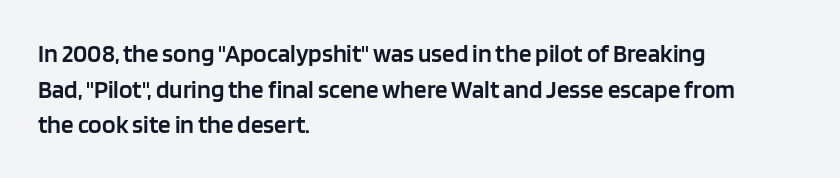
{"italic": "no", "bold": "semi", "underline": "no", "align": "left", "line_spacing": "normal", "line_spacing_ratio": 1.43, "letter_spacing": "normal", "letter_spacing_em": 0.0, "glyph_px": 25}
